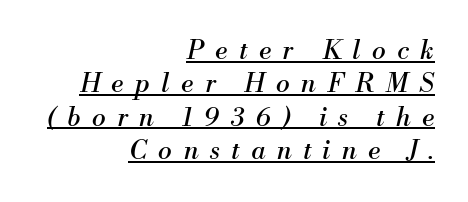
Q: Is the text bold? A: No.
Q: Is the text italic (slanted)? A: Yes, it leans right by about 13 degrees.
Q: Is the text underlined? A: Yes.
Q: How is the paragraph aligned? A: Right-aligned.
Q: Is the spacing between letters normal or unusually wide? A: Unusually wide.
Q: Is the spacing between lines tight, normal or loose? A: Normal.
